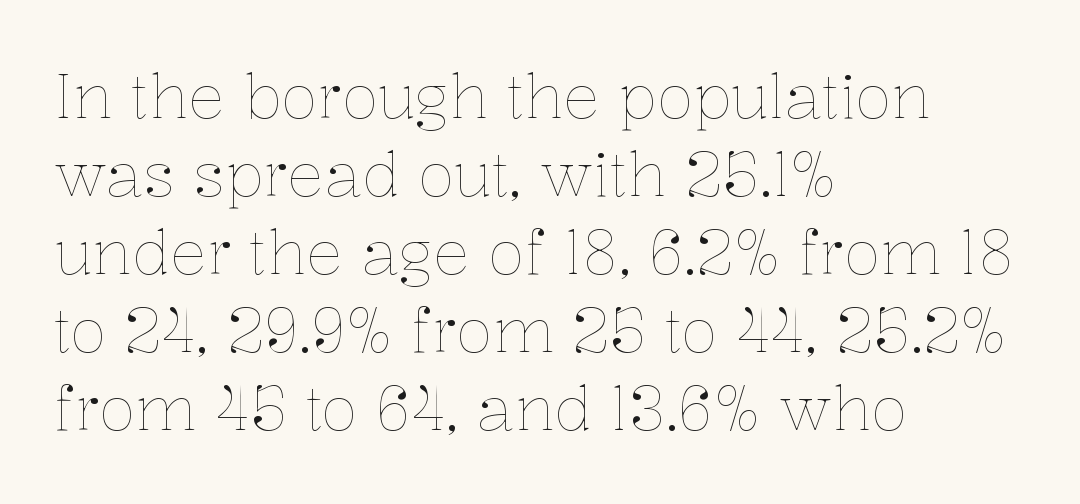
Q: Is the text bold? A: No.
Q: Is the text italic (slanted)? A: No, it is upright.
Q: Is the text underlined? A: No.
Q: How is the paragraph aligned? A: Left-aligned.
Q: Is the spacing between letters normal or unusually wide? A: Normal.
Q: Is the spacing between lines tight, normal or loose? A: Normal.
Q: Width (condensed, normal, or wide)? A: Normal.
Q: Stroke contrast? A: Low.
Q: x-height? A: Medium.
Q: Monospaced? A: No.
